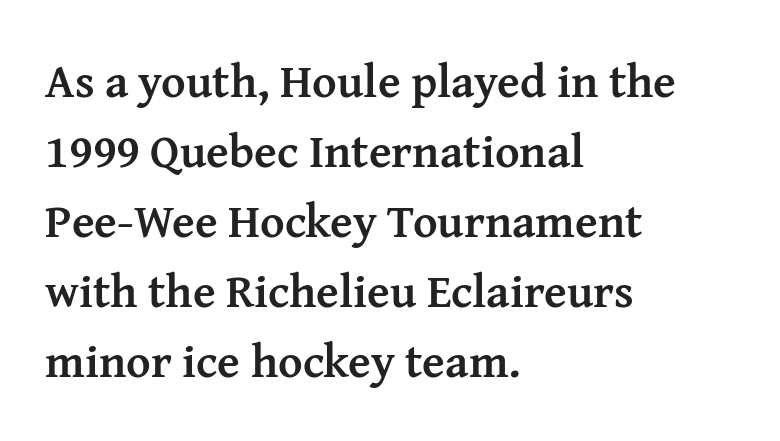
{"serif": "yes", "italic": "no", "bold": "yes", "weight": "semibold", "width": "normal", "stroke_contrast": "medium", "x_height": "medium", "monospaced": "no", "underline": "no", "align": "left", "line_spacing": "normal", "line_spacing_ratio": 1.49, "letter_spacing": "normal", "letter_spacing_em": 0.0, "glyph_px": 47}
